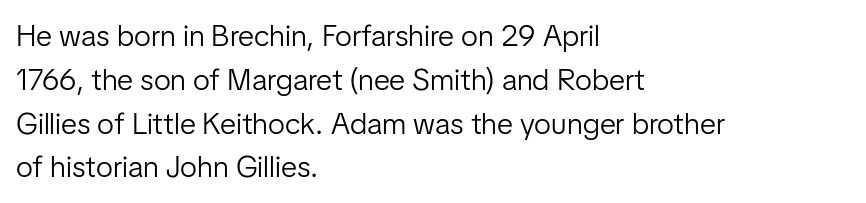
The letters stand upright; this is a roman face. The glyphs in this specimen are sans serif. Whoever set this chose a conventional vertical rhythm. Nothing unusual about the tracking: characters are spaced as the font intends. Alignment: flush left.
